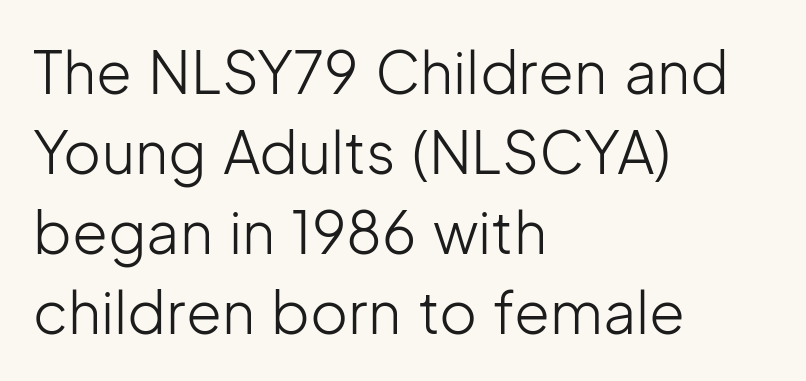
The image shows 58 px light sans-serif type, upright; set left-aligned, normal line spacing (1.38x), normal letter spacing, not underlined; low stroke contrast and a medium x-height.
